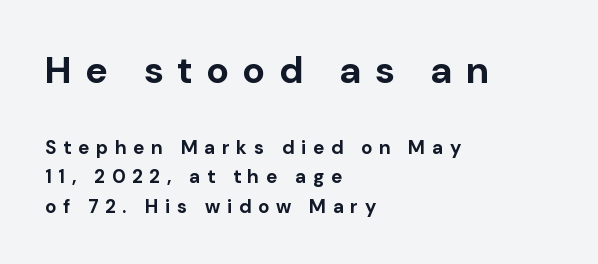
Q: Is the text bold? A: Yes.
Q: Is the text italic (slanted)? A: No, it is upright.
Q: Is the typeface a serif or a sans-serif typeface? A: Sans-serif.
Q: Is the text underlined? A: No.
Q: How is the paragraph aligned? A: Left-aligned.
Q: Is the spacing between letters normal or unusually wide? A: Unusually wide.
Q: Is the spacing between lines tight, normal or loose? A: Normal.
Q: Which block of text is set in a larger size, the first (top) or the second (bottom)? A: The first (top) one.
Q: Width (condensed, normal, or wide)? A: Normal.
Q: Stroke contrast? A: Low.
Q: x-height? A: Medium.
Q: Monospaced? A: No.
